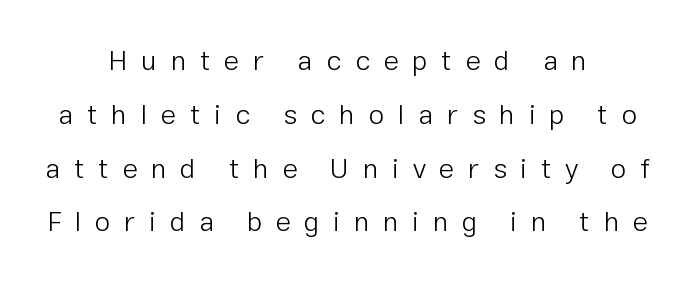
{"serif": "no", "italic": "no", "bold": "no", "weight": "light", "width": "normal", "stroke_contrast": "low", "x_height": "medium", "monospaced": "no", "underline": "no", "align": "center", "line_spacing": "loose", "line_spacing_ratio": 1.92, "letter_spacing": "wide", "letter_spacing_em": 0.49, "glyph_px": 28}
